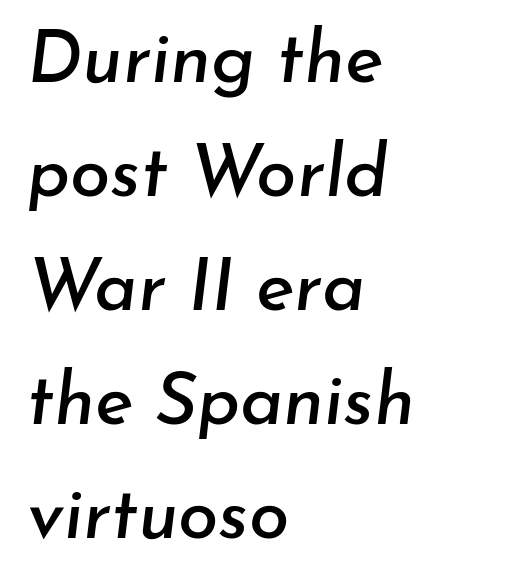
The image shows 73 px text type, italic (leaning right); set left-aligned, normal line spacing (1.56x), normal letter spacing, not underlined; low stroke contrast and a small x-height.
